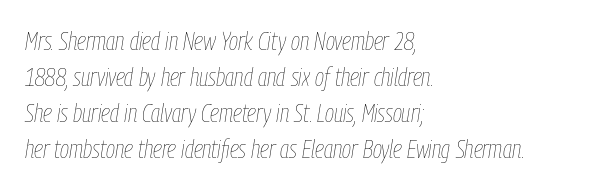
{"italic": "yes", "lean": "right", "slant_degrees": 9, "bold": "no", "underline": "no", "align": "left", "line_spacing": "normal", "line_spacing_ratio": 1.44, "letter_spacing": "normal", "letter_spacing_em": 0.0, "glyph_px": 25}
